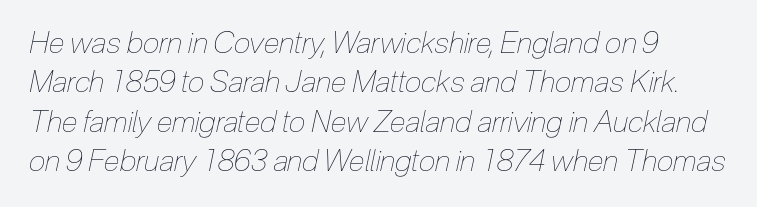
Does the lettering tilt? It does — this is italic. You could not count columns in this text — the font is proportionally spaced. The gap between lines stays unmarked. The vertical gap from one line to the next is medium.
